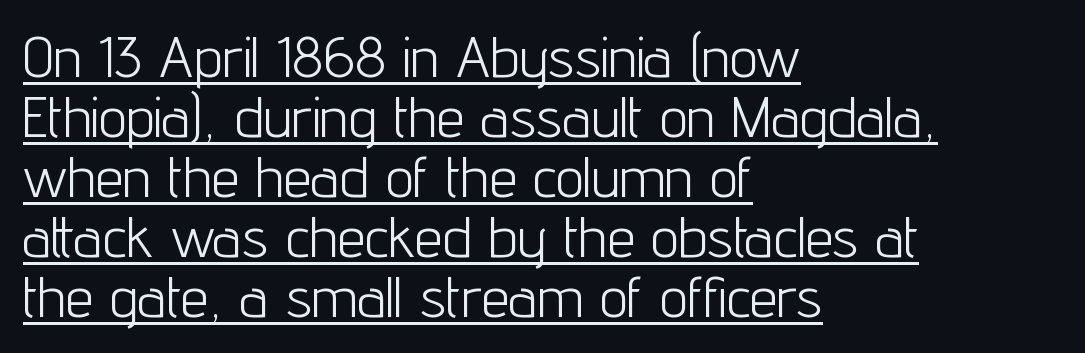
The image shows 56 px light, condensed sans-serif type, upright; set left-aligned, tight line spacing (1.07x), normal letter spacing, underlined; low stroke contrast and a medium x-height.
